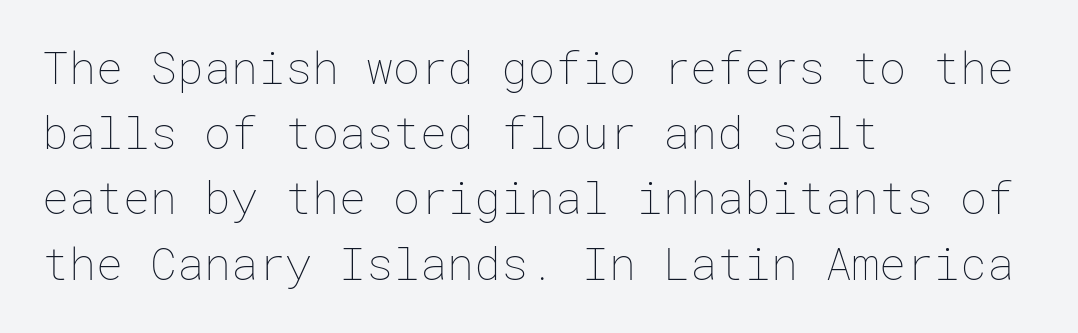
Q: Is the text bold? A: No.
Q: Is the text italic (slanted)? A: No, it is upright.
Q: Is the text underlined? A: No.
Q: How is the paragraph aligned? A: Left-aligned.
Q: Is the spacing between letters normal or unusually wide? A: Normal.
Q: Is the spacing between lines tight, normal or loose? A: Normal.
Q: Width (condensed, normal, or wide)? A: Normal.
Q: Stroke contrast? A: Low.
Q: x-height? A: Medium.
